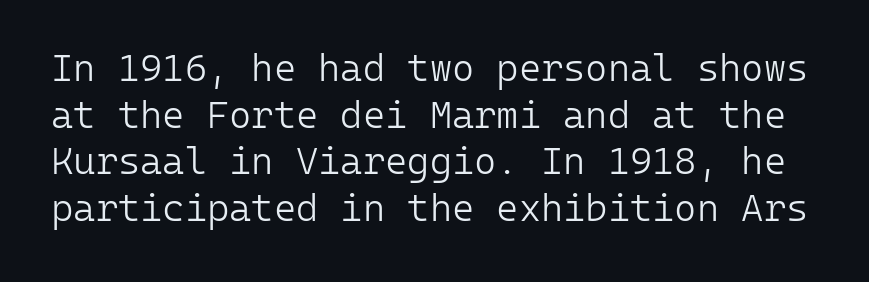
It's the straight-up-and-down kind of type. What kind of face is this? One without serifs — a sans. The letters march in equal steps, a hallmark of fixed-pitch type. Letters have the restrained weight of plain body copy at most. The words here are not underlined.
